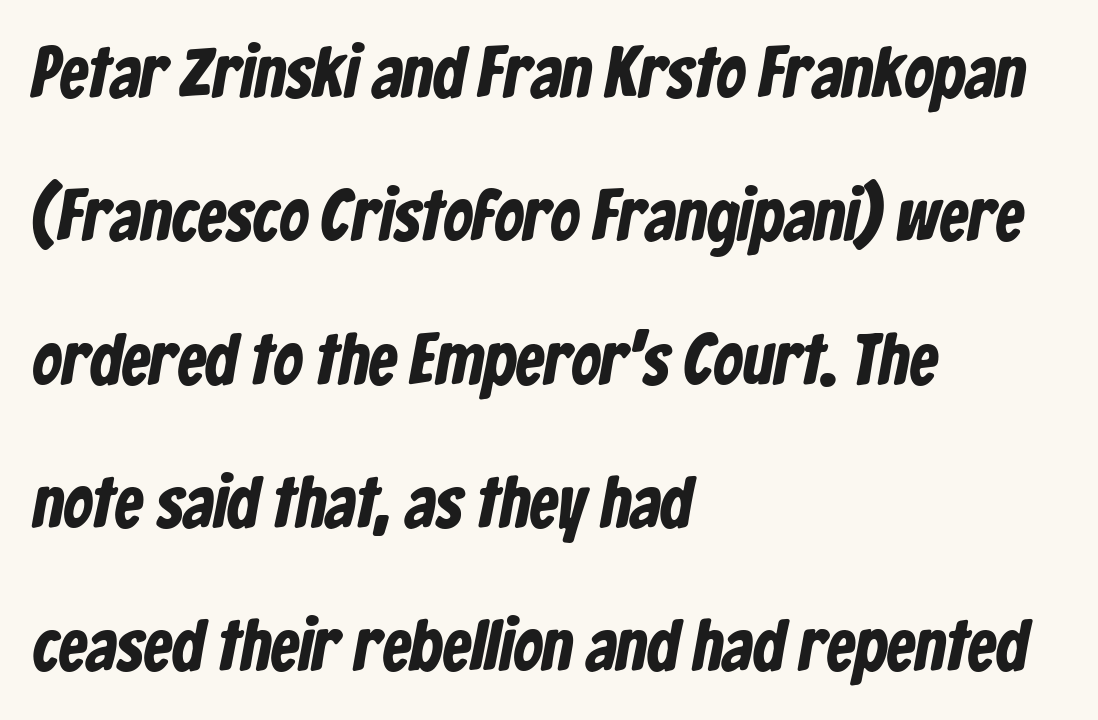
Leading is clearly above the norm, producing a sparse column. Between one letter and the next there's only the usual sliver of space. Is this a fixed-width face? No — the glyphs have proportional, varying widths. The zone under the glyphs is completely vacant. These words are printed bold, with thick strokes throughout.
